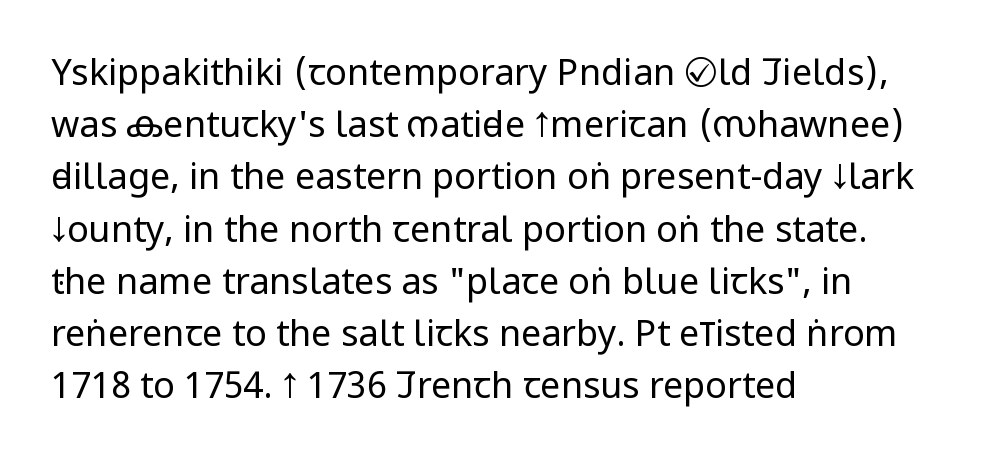
The font is comparable to plain body text, perhaps lighter. The type sits square on the baseline with zero lean. Character widths vary here, with narrow letters taking less room than wide ones. A typesetter would call this zero additional tracking. Unlike a traditional serif, this face leaves its strokes unadorned. Left-aligned paragraph, ragged on the right.
